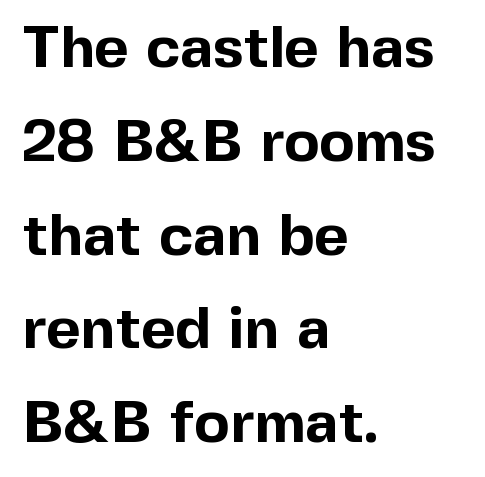
The image shows 59 px bold sans-serif type, upright; set left-aligned, normal line spacing (1.59x), normal letter spacing, not underlined; a medium x-height.
